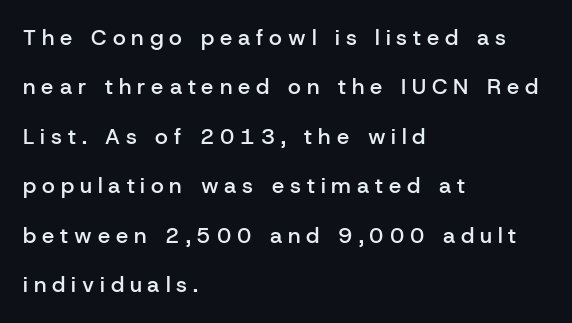
Slightly chunky letters — semibold, I'd say, not full bold. Posture: vertical. The rendering uses a large line-height, opening up the rows. Has an underline been added? It has not. Compared with a centered layout, this one pins lines to the left instead. Compared with typical body copy, the letter spacing here is much looser.
